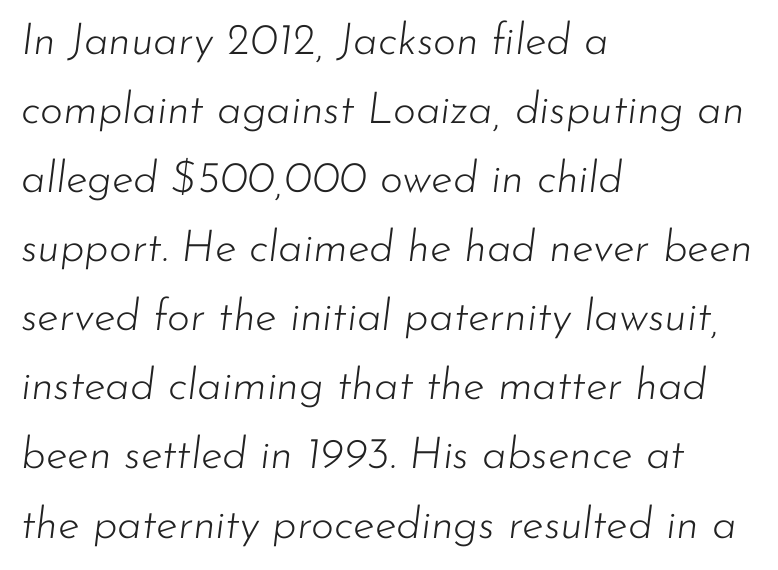
{"italic": "yes", "lean": "right", "slant_degrees": 7, "bold": "no", "weight": "light", "width": "normal", "stroke_contrast": "low", "x_height": "small", "monospaced": "no", "underline": "no", "align": "left", "line_spacing": "normal", "line_spacing_ratio": 1.57, "letter_spacing": "normal", "letter_spacing_em": 0.0, "glyph_px": 44}
